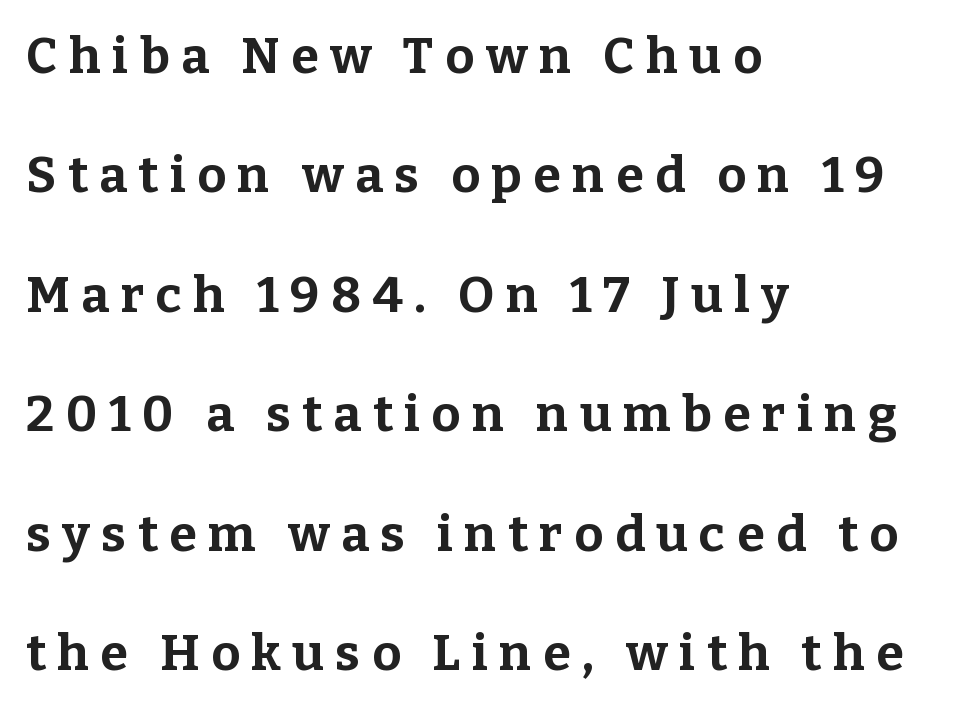
Designer's note — italics off, roman on. In CSS terms this would be text-align: left. The tracking jumps out immediately: characters are airy and widely separated. Is this a fixed-width face? No — the glyphs have proportional, varying widths.
